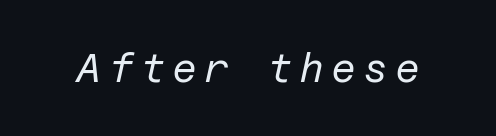
The image shows 41 px regular-weight type, italic (leaning right); set not underlined; low stroke contrast and a medium x-height.
